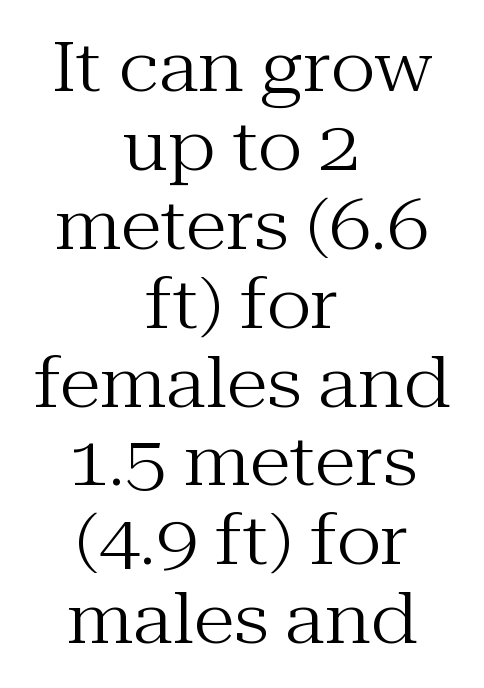
Q: Is the text bold? A: No.
Q: Is the text italic (slanted)? A: No, it is upright.
Q: Is the typeface a serif or a sans-serif typeface? A: Serif.
Q: Is the text underlined? A: No.
Q: How is the paragraph aligned? A: Centered.
Q: Is the spacing between letters normal or unusually wide? A: Normal.
Q: Width (condensed, normal, or wide)? A: Normal.
Q: Stroke contrast? A: Medium.
Q: x-height? A: Medium.
Q: Monospaced? A: No.
